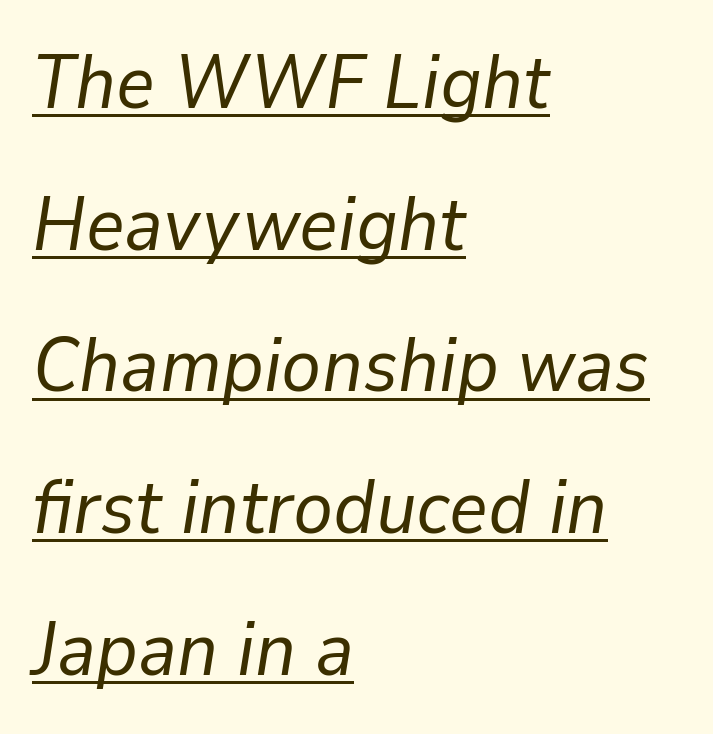
The image shows 75 px regular-weight type, italic (leaning right); set left-aligned, line spacing 1.89x, normal letter spacing, underlined; low stroke contrast and a medium x-height.
